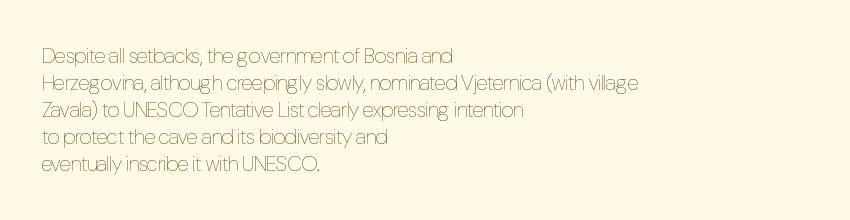
Q: Is the text bold? A: No.
Q: Is the text italic (slanted)? A: No, it is upright.
Q: Is the text underlined? A: No.
Q: How is the paragraph aligned? A: Left-aligned.
Q: Is the spacing between letters normal or unusually wide? A: Normal.
Q: Is the spacing between lines tight, normal or loose? A: Normal.
